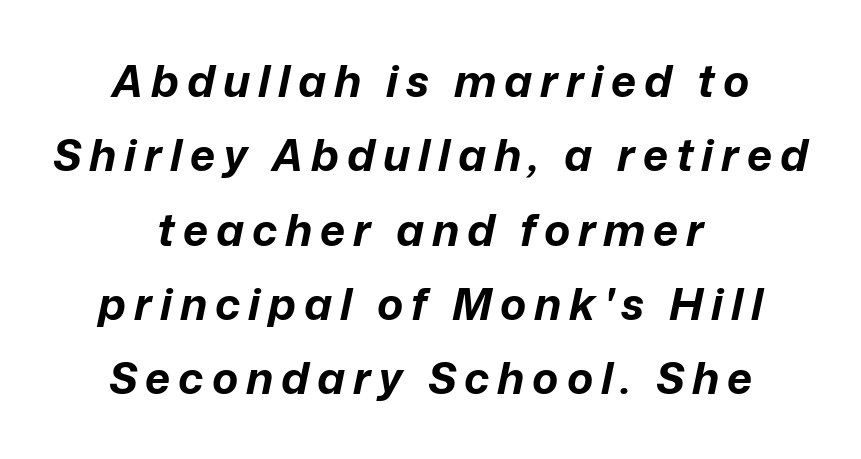
{"italic": "yes", "lean": "right", "slant_degrees": 12, "bold": "yes", "weight": "bold", "width": "normal", "stroke_contrast": "low", "x_height": "medium", "monospaced": "no", "underline": "no", "align": "center", "line_spacing": "normal", "line_spacing_ratio": 1.69, "glyph_px": 44}
